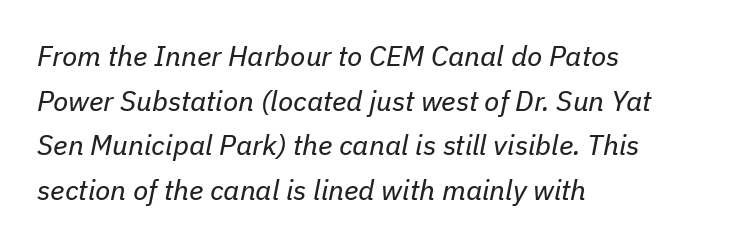
The image shows 28 px regular-weight type, italic (leaning right); set left-aligned, normal line spacing (1.59x), normal letter spacing, not underlined; low stroke contrast and a medium x-height.
